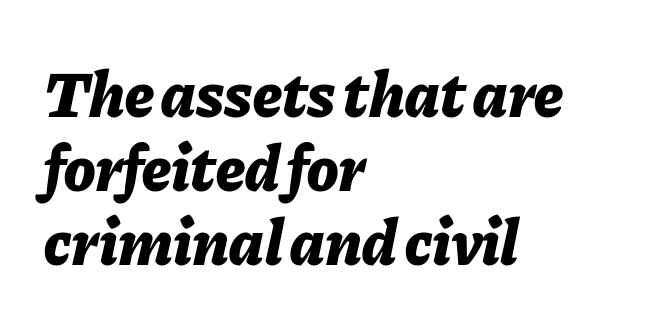
{"italic": "yes", "lean": "right", "slant_degrees": 11, "bold": "yes", "weight": "bold", "width": "normal", "stroke_contrast": "low", "x_height": "medium", "monospaced": "no", "underline": "no", "align": "left", "line_spacing": "tight", "line_spacing_ratio": 1.14, "letter_spacing": "normal", "letter_spacing_em": 0.0, "glyph_px": 65}
